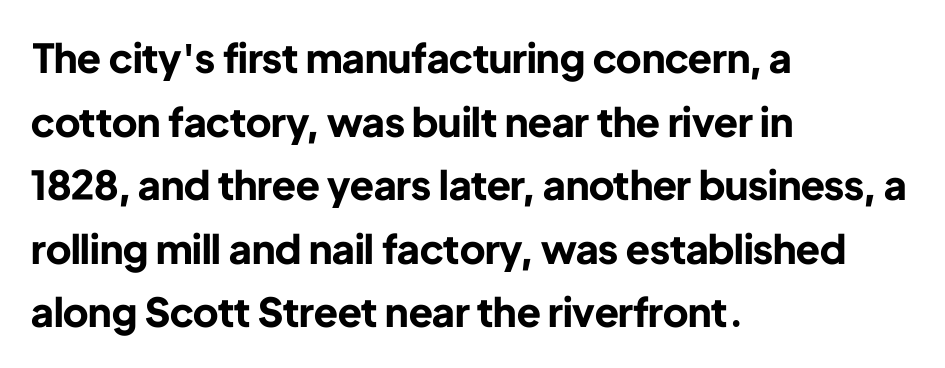
Decoration check: the copy has no underline. The sample has been set heavy, in full bold. Letter spacing: default. Upright lettering throughout.
